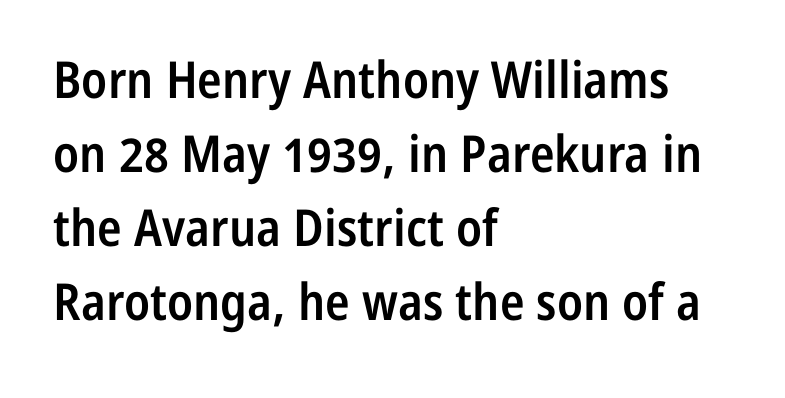
Stroke thickness is moderately raised; the sample reads as semibold. This sample is left-justified, so line endings fall wherever the words run out. Does the leading feel generous? No, just average. Note: no serifs on the glyphs. The face used here is proportionally spaced, like ordinary book or web type. In terms of letterspacing, this is plain default setting.
